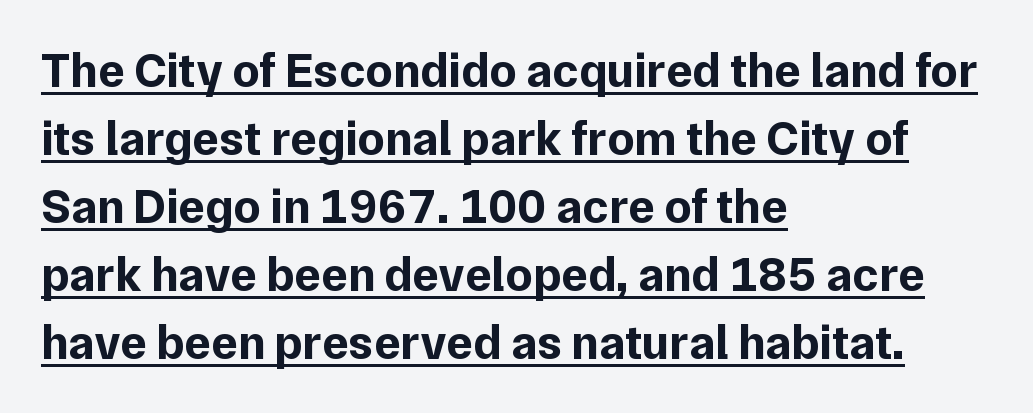
Q: Is the text bold? A: Yes.
Q: Is the text italic (slanted)? A: No, it is upright.
Q: Is the typeface a serif or a sans-serif typeface? A: Sans-serif.
Q: Is the text underlined? A: Yes.
Q: How is the paragraph aligned? A: Left-aligned.
Q: Is the spacing between letters normal or unusually wide? A: Normal.
Q: Is the spacing between lines tight, normal or loose? A: Normal.
Q: Width (condensed, normal, or wide)? A: Normal.
Q: Stroke contrast? A: Low.
Q: x-height? A: Medium.
Q: Monospaced? A: No.
